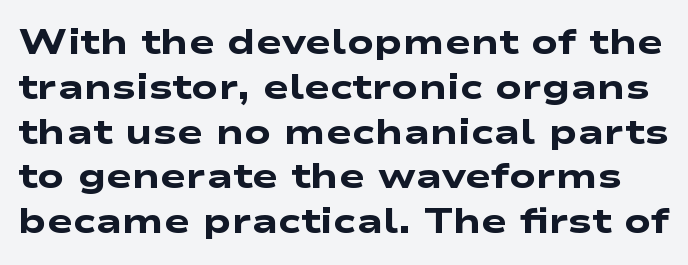
{"serif": "no", "bold": "yes", "weight": "heavy", "width": "wide", "stroke_contrast": "low", "x_height": "medium", "monospaced": "no", "underline": "no", "line_spacing": "normal", "line_spacing_ratio": 1.28, "letter_spacing": "normal", "letter_spacing_em": 0.0, "glyph_px": 35}
